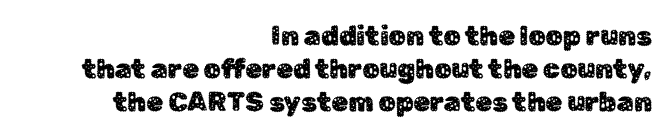
Q: Is the text italic (slanted)? A: No, it is upright.
Q: Is the text underlined? A: No.
Q: How is the paragraph aligned? A: Right-aligned.
Q: Is the spacing between letters normal or unusually wide? A: Normal.
